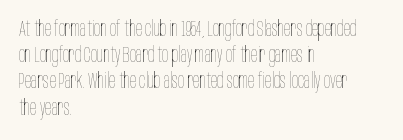
Does extra space separate the letters? No, they use regular spacing. Layout note: lines flush left. The area under the type is left untouched. This reads as an unemphasized weight, regular at the heaviest. This is roman type, the default non-slanted kind. Vertical spacing — default.
